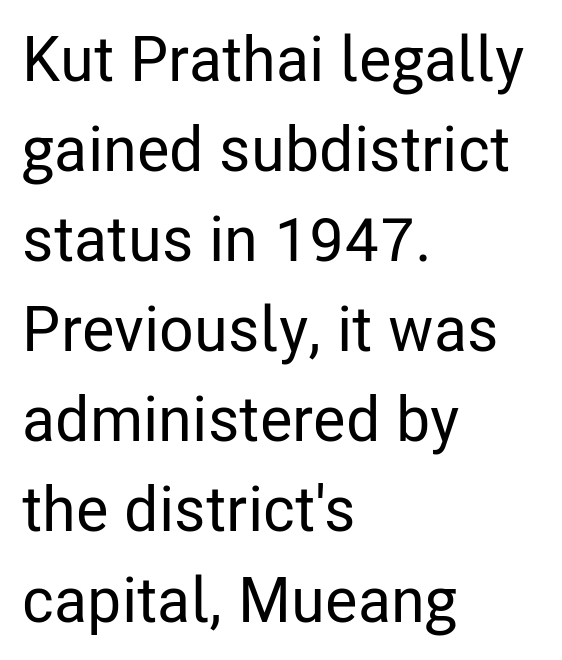
{"serif": "no", "italic": "no", "width": "condensed", "stroke_contrast": "low", "x_height": "medium", "monospaced": "no", "underline": "no", "align": "left", "line_spacing": "normal", "line_spacing_ratio": 1.43, "letter_spacing": "normal", "letter_spacing_em": 0.0, "glyph_px": 63}
